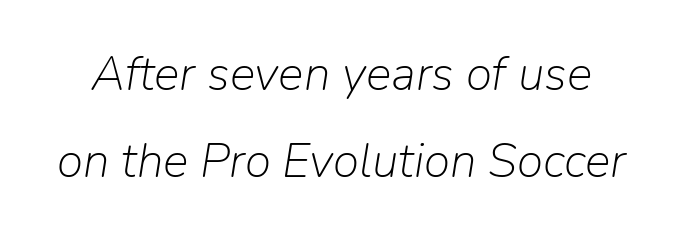
The type is set solid horizontally, with unmodified tracking. Heft: none added — not bold. The passage shown is not underscored anywhere. Character widths vary here, with narrow letters taking less room than wide ones. There's an unmistakable incline to the writing here.
